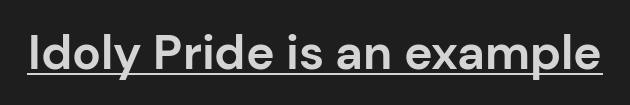
The image shows 48 px bold sans-serif type, upright; set normal letter spacing, underlined; low stroke contrast and a medium x-height.
